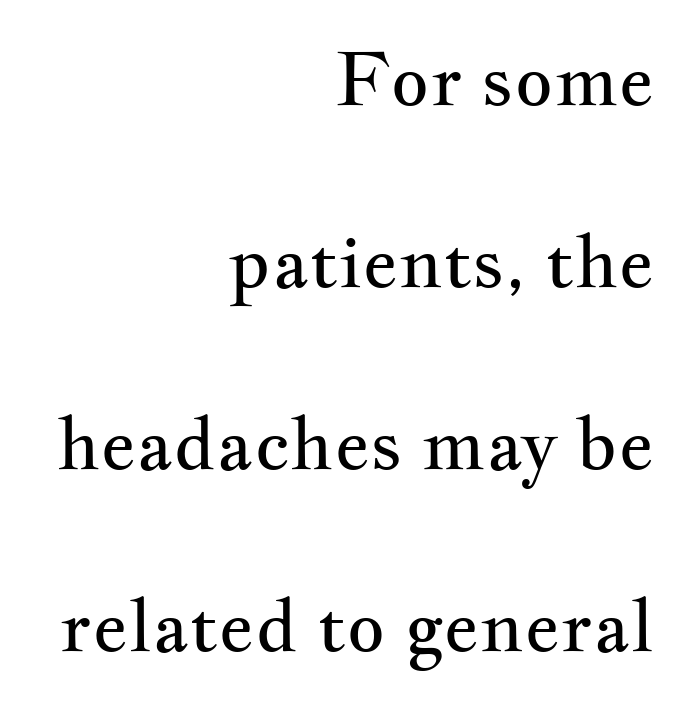
{"serif": "yes", "italic": "no", "bold": "no", "weight": "regular", "width": "wide", "stroke_contrast": "medium", "x_height": "small", "monospaced": "no", "underline": "no", "align": "right", "line_spacing": "loose", "line_spacing_ratio": 2.46, "letter_spacing": "normal", "letter_spacing_em": 0.0, "glyph_px": 74}
